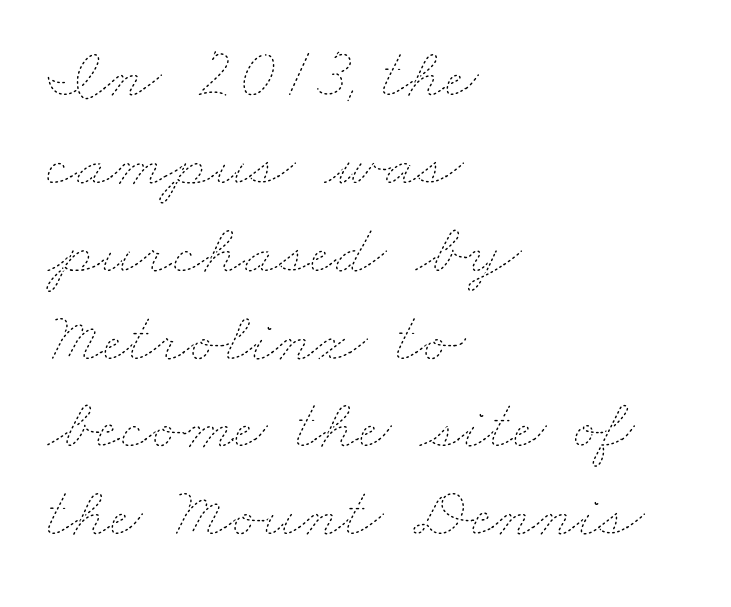
Q: Is the text bold? A: No.
Q: Is the text underlined? A: No.
Q: How is the paragraph aligned? A: Left-aligned.
Q: Is the spacing between letters normal or unusually wide? A: Normal.
Q: Width (condensed, normal, or wide)? A: Wide.
Q: Stroke contrast? A: Low.
Q: x-height? A: Small.
Q: Monospaced? A: No.
